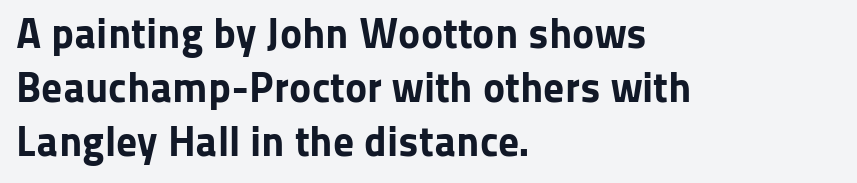
The image shows 42 px bold sans-serif type, upright; set left-aligned, normal line spacing (1.28x), normal letter spacing, not underlined; low stroke contrast and a medium x-height.
